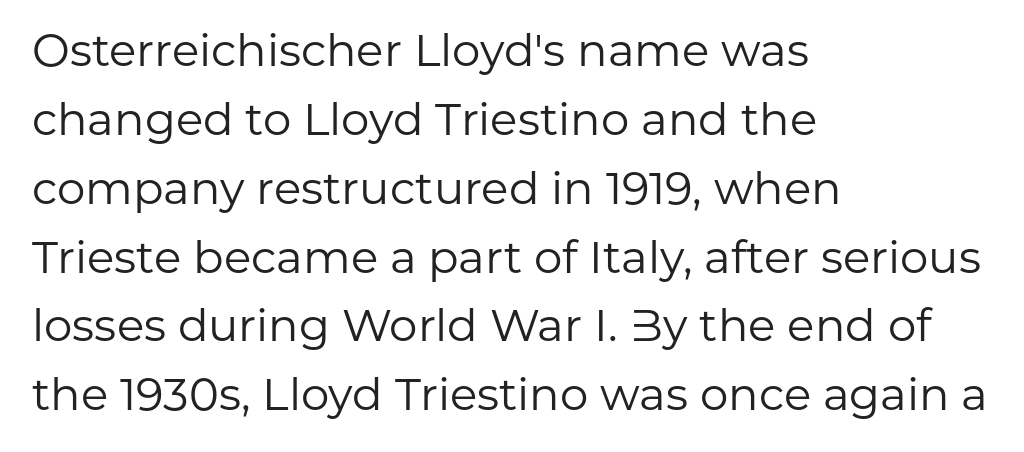
Type without underlining. These lines are rendered in a variable-pitch font. Reading down the column, the eye jumps a familiar distance to each next line. Caption: multi-line text, flush left, ragged right.
